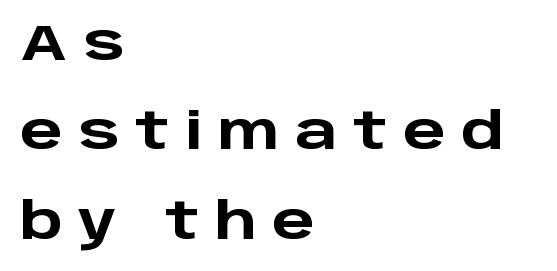
{"serif": "no", "italic": "no", "bold": "yes", "weight": "heavy", "width": "wide", "stroke_contrast": "low", "x_height": "large", "monospaced": "no", "underline": "no", "align": "left", "line_spacing_ratio": 1.79, "letter_spacing": "wide", "letter_spacing_em": 0.31, "glyph_px": 50}
